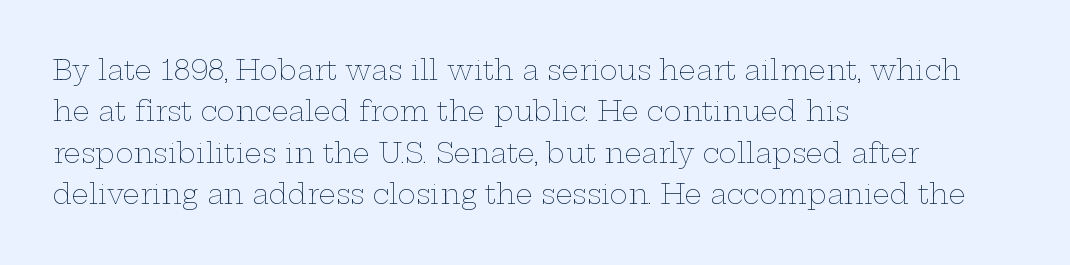
In terms of leading, this rendering sits right in the middle. The lettering stays uniformly vertical, giving the passage a roman look. Decoration check: the copy has no underline. The passage shown is not bold in any degree. How are the letters spaced? Ordinarily, with no added tracking.
